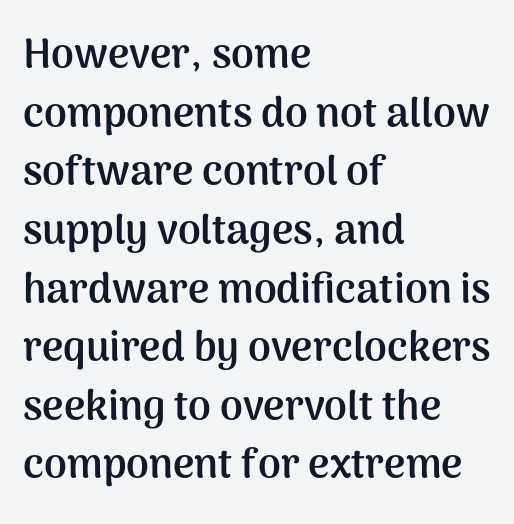
The image shows 41 px semibold sans-serif type, upright; set left-aligned, normal line spacing (1.43x), normal letter spacing, not underlined; medium stroke contrast and a medium x-height.
